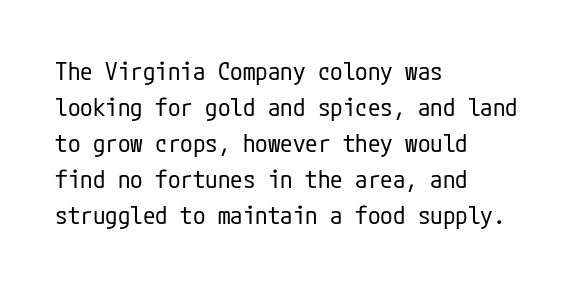
The rendering anchors every line to the left-hand side. Words appear dense and cohesive because spacing is normal. Does the leading feel generous? No, just average. A quiet, ordinary-to-light weight characterises the typeface.
